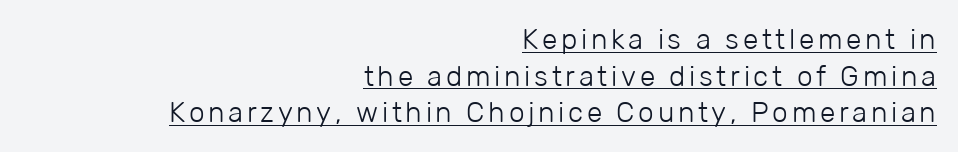
This sample has the flowing, uneven cadence of proportional lettering. Compared with a typical body face, this is equally light or lighter still. Reading down the block, your eye finds every line finishing at a fixed right position. Serif or sans? Sans — the stroke terminals are bare. These lines sit exactly where default settings would place them.
